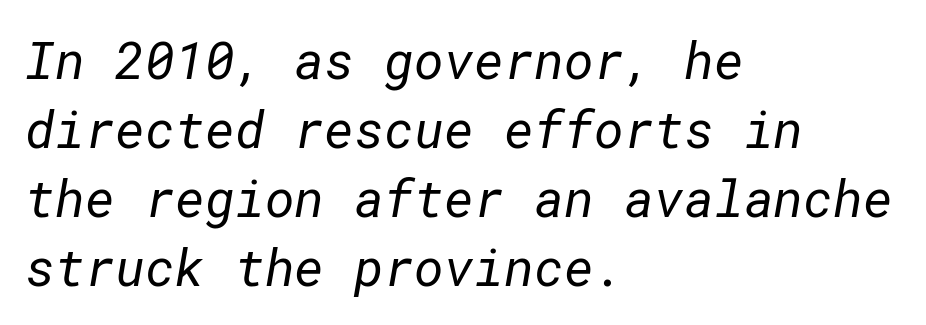
Q: Is the text bold? A: No.
Q: Is the typeface a serif or a sans-serif typeface? A: Sans-serif.
Q: Is the text underlined? A: No.
Q: How is the paragraph aligned? A: Left-aligned.
Q: Is the spacing between letters normal or unusually wide? A: Normal.
Q: Is the spacing between lines tight, normal or loose? A: Normal.
Q: Width (condensed, normal, or wide)? A: Normal.
Q: Stroke contrast? A: Low.
Q: x-height? A: Medium.
